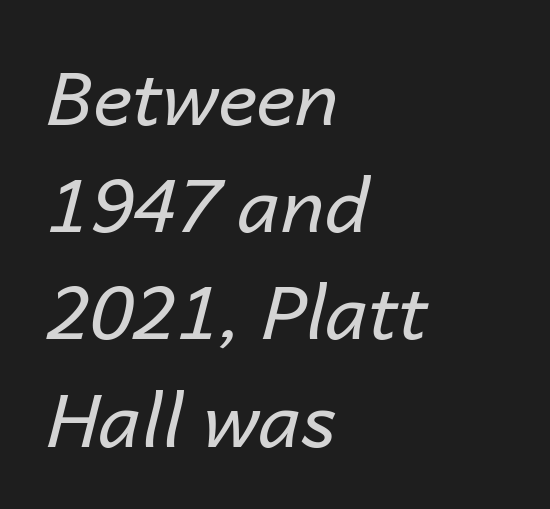
{"italic": "yes", "lean": "right", "slant_degrees": 14, "bold": "no", "weight": "regular", "width": "normal", "stroke_contrast": "low", "x_height": "medium", "monospaced": "no", "underline": "no", "align": "left", "line_spacing": "normal", "line_spacing_ratio": 1.43, "letter_spacing": "normal", "letter_spacing_em": 0.0, "glyph_px": 75}
